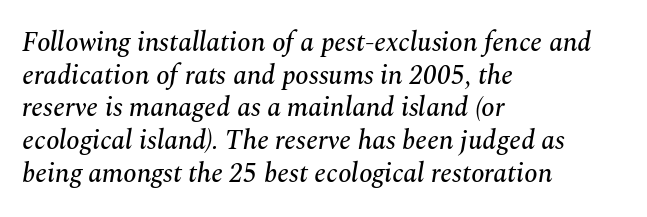
Q: Is the text italic (slanted)? A: Yes, it leans right by about 10 degrees.
Q: Is the text underlined? A: No.
Q: How is the paragraph aligned? A: Left-aligned.
Q: Is the spacing between letters normal or unusually wide? A: Normal.
